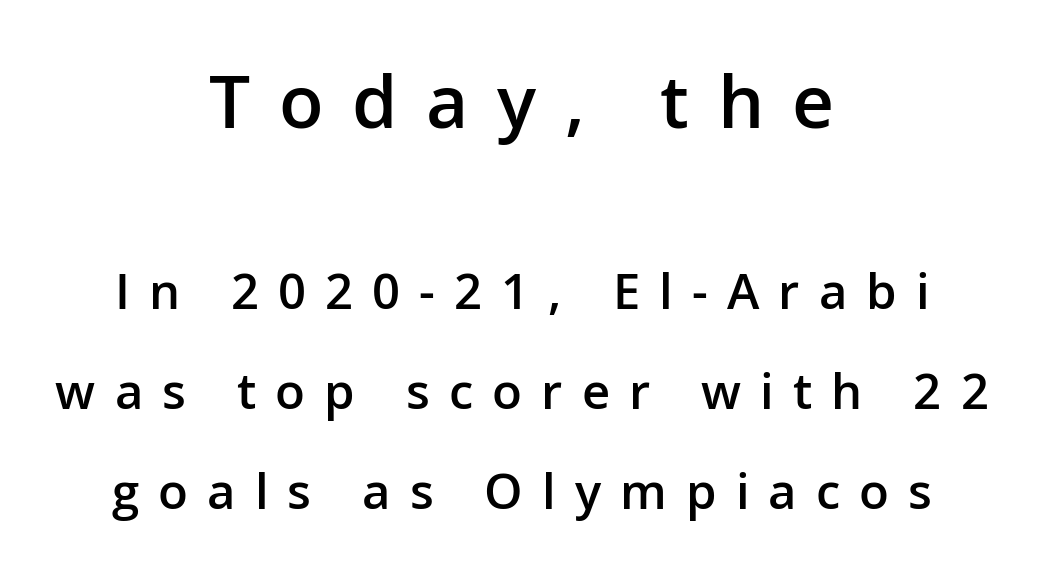
Q: Is the text bold? A: Semi-bold.
Q: Is the text italic (slanted)? A: No, it is upright.
Q: Is the typeface a serif or a sans-serif typeface? A: Sans-serif.
Q: Is the text underlined? A: No.
Q: How is the paragraph aligned? A: Centered.
Q: Is the spacing between letters normal or unusually wide? A: Unusually wide.
Q: Is the spacing between lines tight, normal or loose? A: Loose.
Q: Which block of text is set in a larger size, the first (top) or the second (bottom)? A: The first (top) one.
Q: Width (condensed, normal, or wide)? A: Normal.
Q: Stroke contrast? A: Low.
Q: x-height? A: Medium.
Q: Monospaced? A: No.
